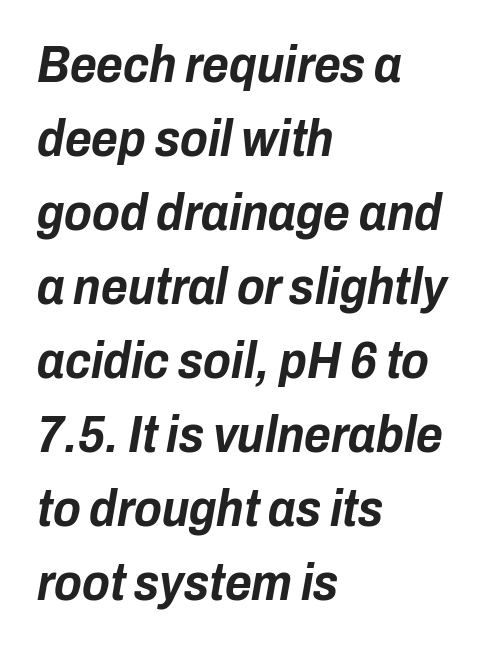
The image shows 51 px bold, condensed type, italic (leaning right); set left-aligned, normal line spacing (1.45x), normal letter spacing, not underlined; low stroke contrast and a medium x-height.
